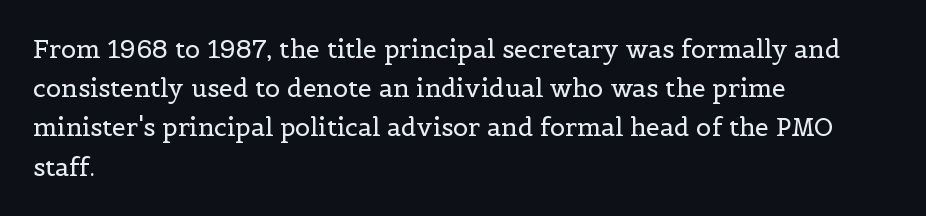
The image shows 25 px text type, upright; set left-aligned, normal line spacing (1.57x), normal letter spacing, not underlined.
